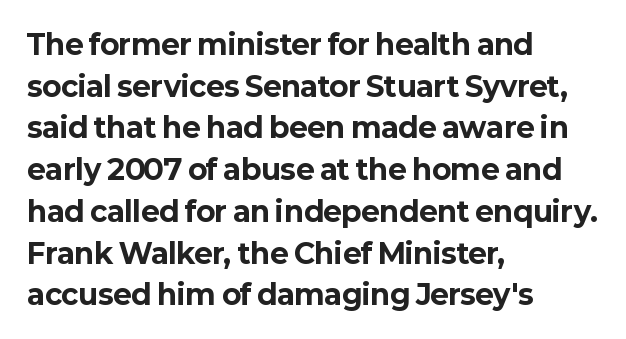
Q: Is the text bold? A: Yes.
Q: Is the text italic (slanted)? A: No, it is upright.
Q: Is the typeface a serif or a sans-serif typeface? A: Sans-serif.
Q: Is the text underlined? A: No.
Q: How is the paragraph aligned? A: Left-aligned.
Q: Is the spacing between letters normal or unusually wide? A: Normal.
Q: Is the spacing between lines tight, normal or loose? A: Normal.
Q: Width (condensed, normal, or wide)? A: Normal.
Q: Stroke contrast? A: Low.
Q: x-height? A: Medium.
Q: Monospaced? A: No.
